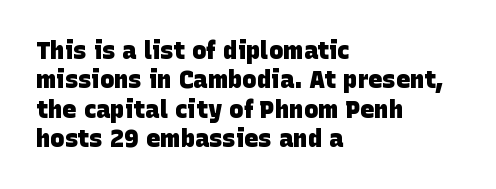
Left-aligned paragraph, ragged on the right. This is heavy type, rendered in bold. Letter spacing: default. The strip under each line holds only bare page.
